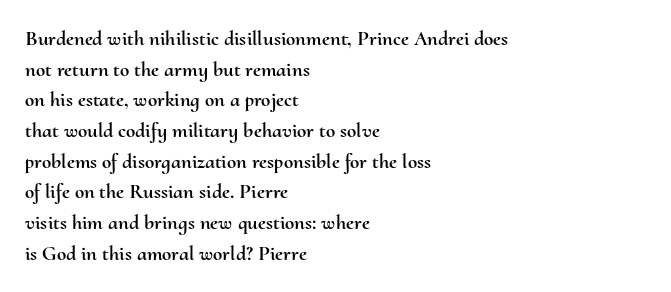
Style check: upright. Quick note: interline space is typical. This sample uses plain, unmodified letter spacing. In CSS terms this would be text-align: left.
